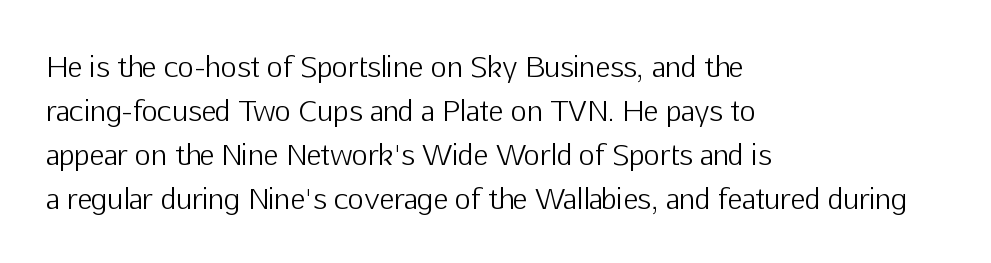
Q: Is the text bold? A: No.
Q: Is the text italic (slanted)? A: No, it is upright.
Q: Is the typeface a serif or a sans-serif typeface? A: Sans-serif.
Q: Is the text underlined? A: No.
Q: How is the paragraph aligned? A: Left-aligned.
Q: Is the spacing between letters normal or unusually wide? A: Normal.
Q: Is the spacing between lines tight, normal or loose? A: Normal.
Q: Width (condensed, normal, or wide)? A: Normal.
Q: Stroke contrast? A: Low.
Q: x-height? A: Medium.
Q: Monospaced? A: No.
